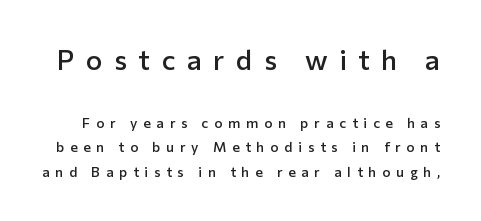
{"serif": "no", "italic": "no", "bold": "semi", "weight": "semibold", "width": "normal", "stroke_contrast": "low", "x_height": "medium", "monospaced": "no", "underline": "no", "line_spacing_ratio": 1.76, "letter_spacing": "wide", "letter_spacing_em": 0.41, "larger_block": "first", "size_ratio": 2.0, "glyph_px": 28}
